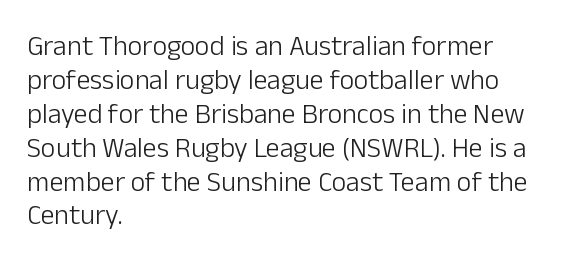
Spacing verdict: proportional, widths tailored to each character. Unbolded letterforms with no extra heft. Is the block centered? No — it sits flush against the left margin. Words appear dense and cohesive because spacing is normal. Nope, not italic — everything's standing straight. Are there feet on the stems? There aren't — it's a sans.
